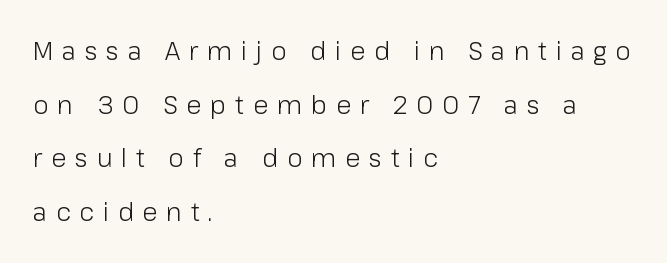
The typography opts for an upright posture over an oblique one. Rows of type keep a wide berth in the vertical direction. The words here are not underlined. These glyphs show unthickened strokes, regular width or finer. Leftover space on each line is placed entirely after the last word. Inter-character spacing is expanded well beyond the font's built-in metrics.
